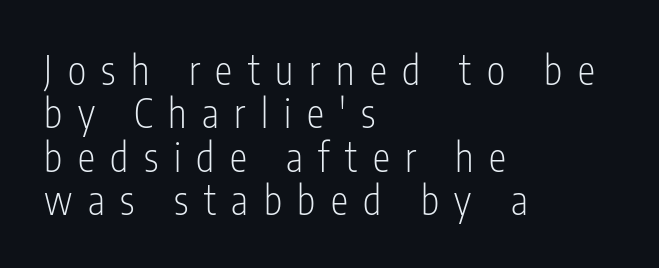
{"serif": "no", "italic": "no", "bold": "no", "weight": "light", "width": "condensed", "stroke_contrast": "low", "x_height": "medium", "monospaced": "no", "underline": "no", "align": "left", "line_spacing": "tight", "line_spacing_ratio": 1.11, "letter_spacing": "wide", "letter_spacing_em": 0.4, "glyph_px": 39}
